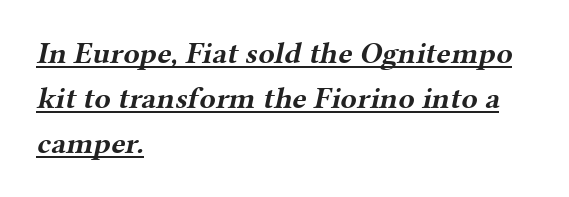
{"serif": "yes", "bold": "yes", "weight": "bold", "width": "wide", "stroke_contrast": "medium", "x_height": "medium", "monospaced": "no", "underline": "yes", "align": "left", "line_spacing": "normal", "line_spacing_ratio": 1.5, "letter_spacing": "normal", "letter_spacing_em": 0.0, "glyph_px": 30}
